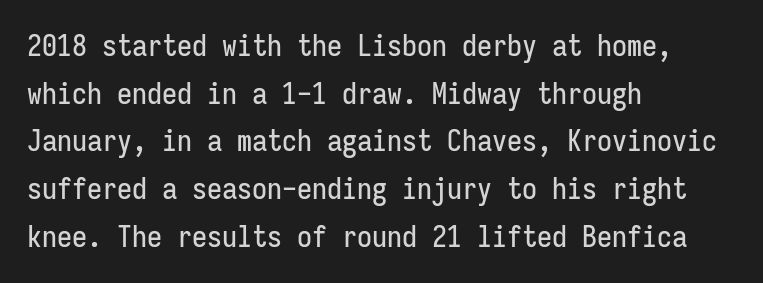
The space beneath each line is pristine and unruled. Short and long lines alike share a common starting point at left. If you measured baseline to baseline, you'd find a middling distance. Note: no serifs on the glyphs.
